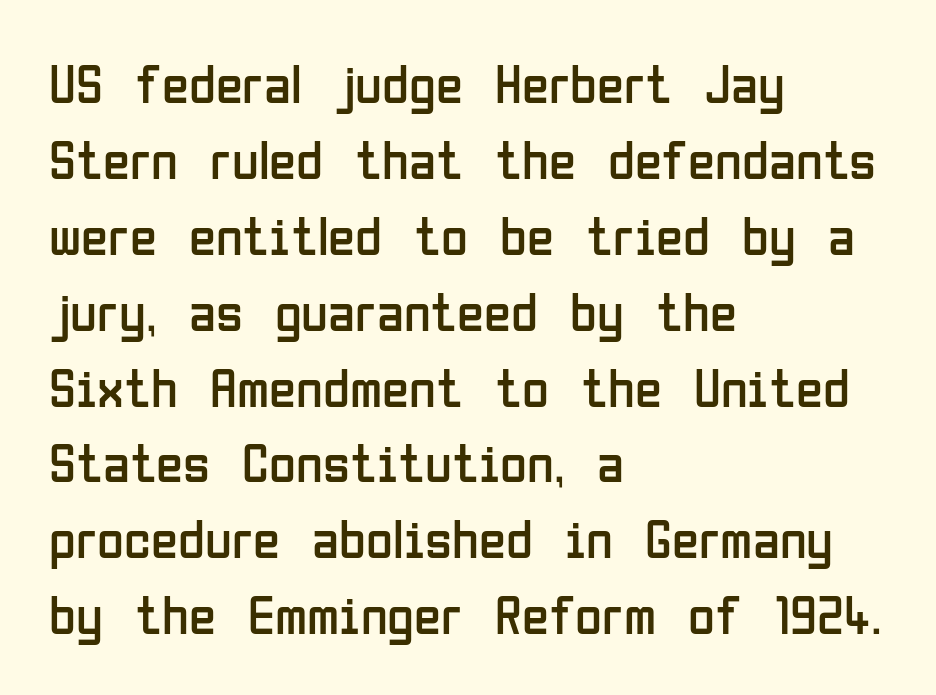
The letters advance in unequal steps, a hallmark of proportional type. No letter is thick-stroked: the sample isn't bold. What stands out about the letter spacing? Nothing — it is the standard amount. These lines sit exactly where default settings would place them. These lines were composed using upright roman letters. The passage is arranged the way most books set body copy — flush left.
